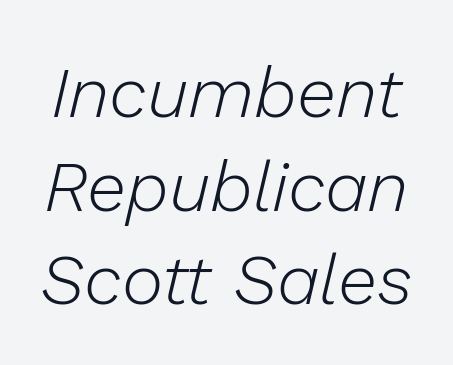
The image shows 71 px light type, italic (leaning right); set normal line spacing (1.32x), normal letter spacing, not underlined; low stroke contrast and a medium x-height.
